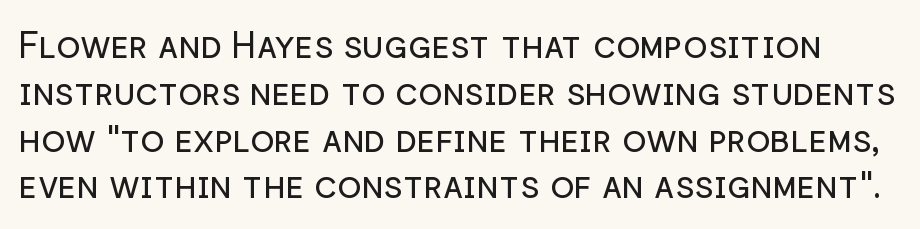
The image shows 36 px regular-weight sans-serif type, upright; set normal line spacing (1.3x), normal letter spacing, not underlined; low stroke contrast and a medium x-height.
